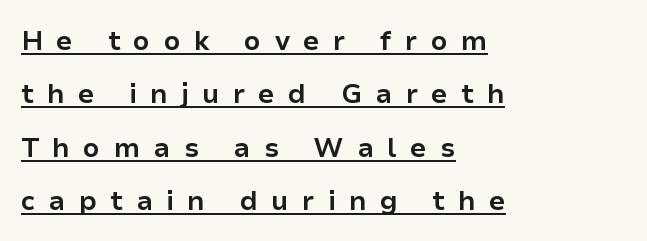
{"italic": "no", "bold": "yes", "underline": "yes", "align": "left", "line_spacing": "loose", "line_spacing_ratio": 1.98, "letter_spacing": "wide", "letter_spacing_em": 0.49, "glyph_px": 27}
